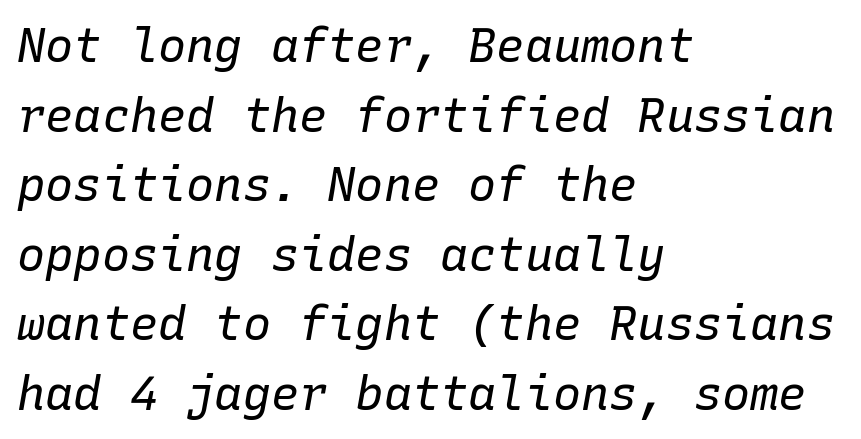
Evenly set lines give the paragraph a standard silhouette. The rendering uses typewriter-style spacing with identical character cells. Tall strokes in this sample are angled rather than plumb. A classic flush-left, rag-right setting is used for this passage. The specimen omits any rule beneath the text block's lines. Glyph-to-glyph distance matches everyday printed text.
